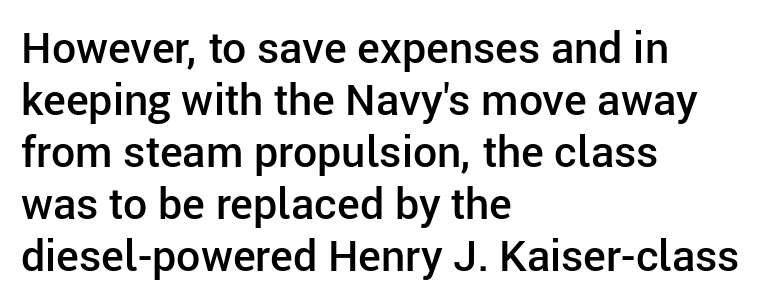
The space directly below the letters is spotless. Leftover space on each line is placed entirely after the last word. No extra tracking has been applied to these lines. Heft: intermediate — a semibold.
